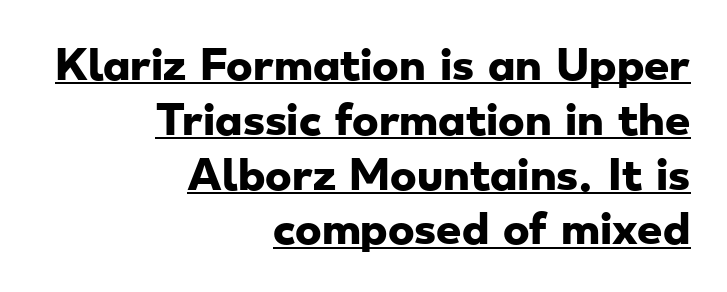
Each line ends at the same right margin while the left side varies. Nothing sits at the stroke ends, so this counts as sans-serif. A typesetter would call this proportional, since set widths differ per character. The rendering uses a moderate line-height, typical for paragraphs. These characters rest on top of a visible drawn line. Short note: letters normally spaced.
